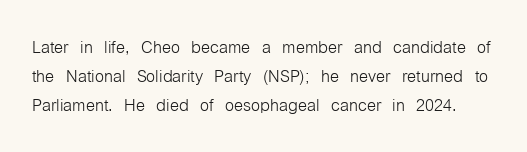
{"italic": "no", "bold": "no", "underline": "no", "line_spacing": "normal", "line_spacing_ratio": 1.26, "letter_spacing": "normal", "letter_spacing_em": 0.0, "glyph_px": 23}
